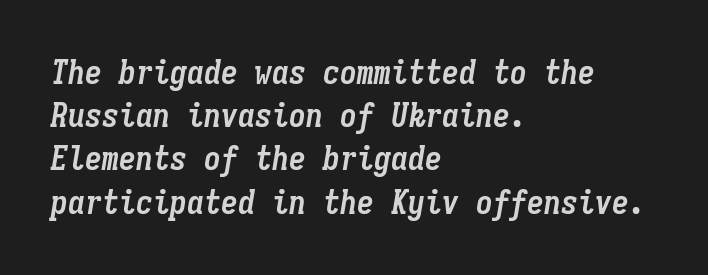
The image shows 34 px semibold, condensed type, italic (leaning right), monospaced; set left-aligned, normal line spacing (1.27x), normal letter spacing, not underlined; low stroke contrast and a medium x-height.
